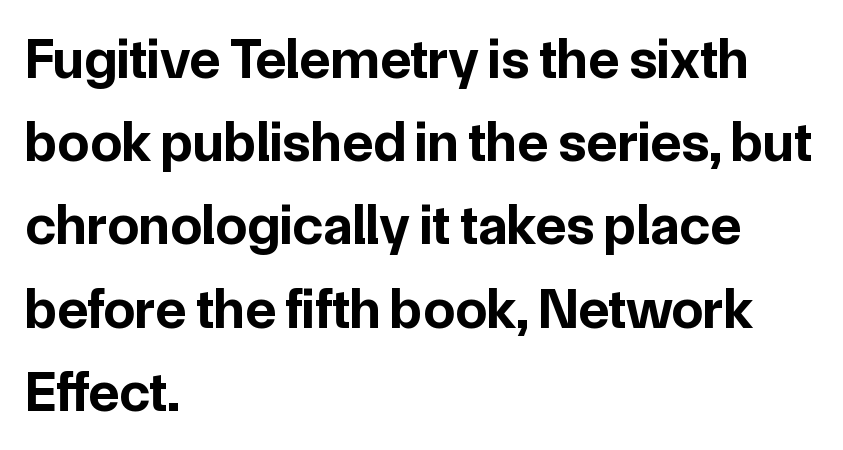
{"serif": "no", "italic": "no", "bold": "yes", "weight": "bold", "width": "normal", "stroke_contrast": "low", "x_height": "medium", "monospaced": "no", "underline": "no", "align": "left", "line_spacing": "normal", "line_spacing_ratio": 1.46, "letter_spacing": "normal", "letter_spacing_em": 0.0, "glyph_px": 57}
